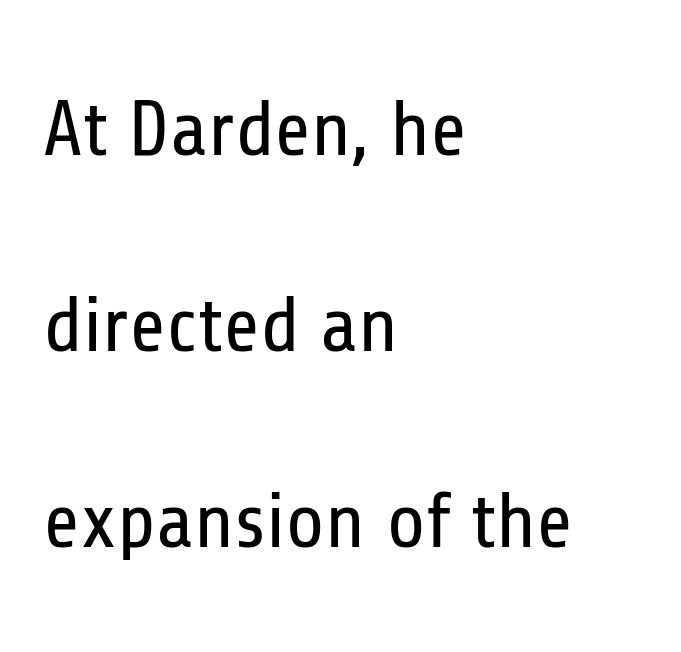
Q: Is the text bold? A: No.
Q: Is the text italic (slanted)? A: No, it is upright.
Q: Is the typeface a serif or a sans-serif typeface? A: Sans-serif.
Q: Is the text underlined? A: No.
Q: How is the paragraph aligned? A: Left-aligned.
Q: Is the spacing between letters normal or unusually wide? A: Normal.
Q: Is the spacing between lines tight, normal or loose? A: Loose.
Q: Width (condensed, normal, or wide)? A: Condensed.
Q: Stroke contrast? A: Low.
Q: x-height? A: Medium.
Q: Monospaced? A: No.
